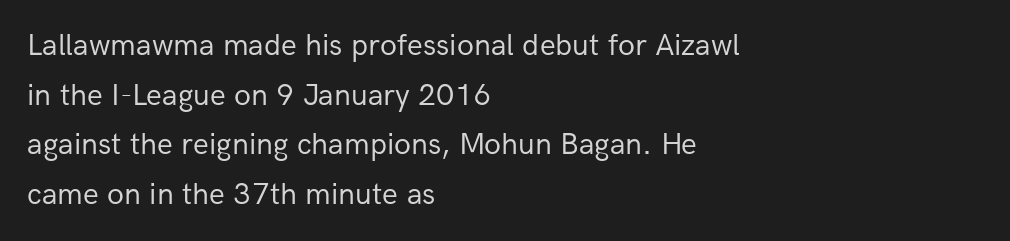
Q: Is the text bold? A: No.
Q: Is the text italic (slanted)? A: No, it is upright.
Q: Is the typeface a serif or a sans-serif typeface? A: Sans-serif.
Q: Is the text underlined? A: No.
Q: How is the paragraph aligned? A: Left-aligned.
Q: Is the spacing between letters normal or unusually wide? A: Normal.
Q: Is the spacing between lines tight, normal or loose? A: Normal.
Q: Width (condensed, normal, or wide)? A: Normal.
Q: Stroke contrast? A: Low.
Q: x-height? A: Medium.
Q: Monospaced? A: No.
